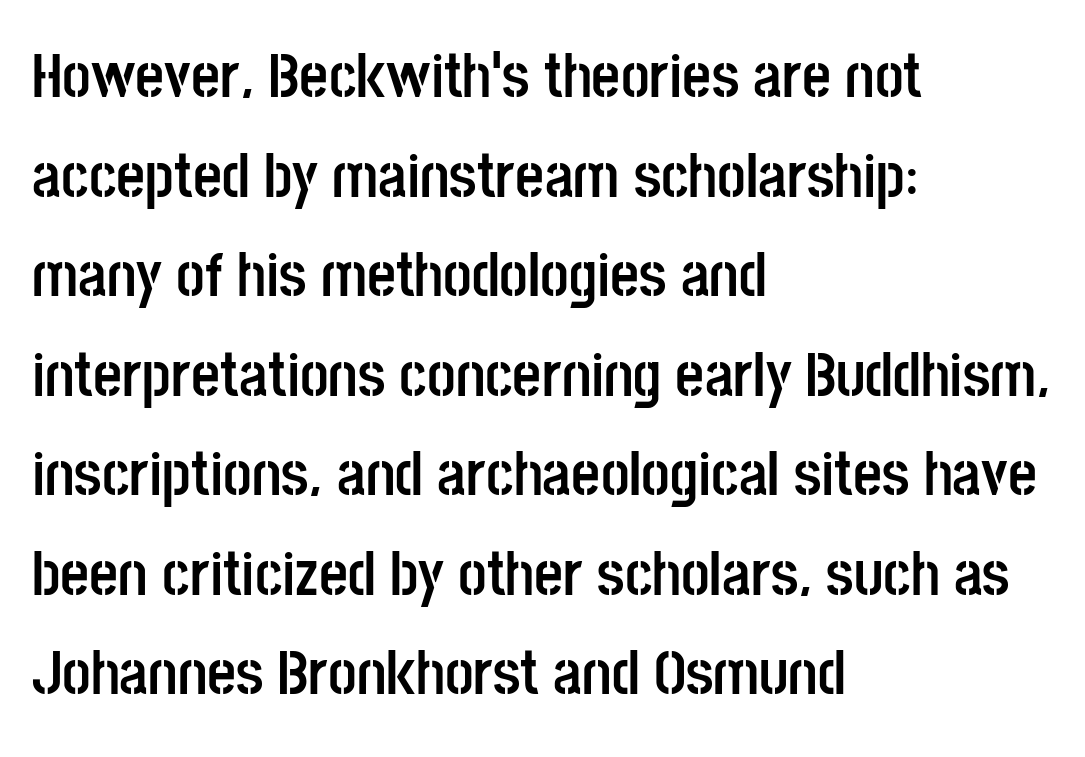
Q: Is the text bold? A: Yes.
Q: Is the text italic (slanted)? A: No, it is upright.
Q: Is the typeface a serif or a sans-serif typeface? A: Sans-serif.
Q: Is the text underlined? A: No.
Q: How is the paragraph aligned? A: Left-aligned.
Q: Is the spacing between letters normal or unusually wide? A: Normal.
Q: Is the spacing between lines tight, normal or loose? A: Normal.
Q: Width (condensed, normal, or wide)? A: Condensed.
Q: Stroke contrast? A: Low.
Q: x-height? A: Large.
Q: Monospaced? A: No.
